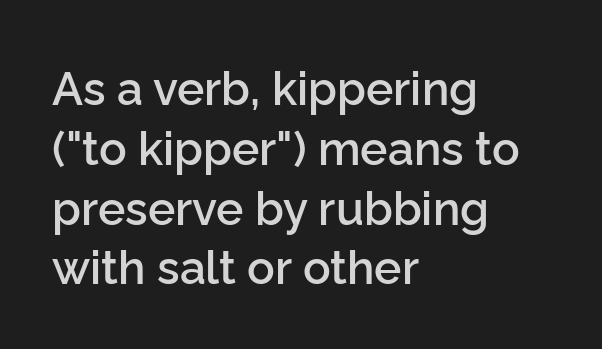
Looks like regular typesetting: each glyph gets only the width it needs. In terms of weight, the rendering is demibold, just under bold. The glyphs are unaccompanied by any horizontal stroke below them. Look at the tracking — it's just the regular setting, nothing added. If you drew a line through each stem, it would be perfectly vertical. To sum up the face: it is a sans, with no serifs.
